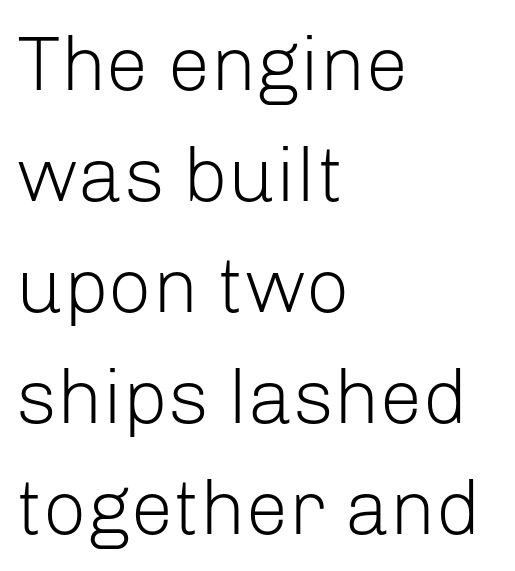
Q: Is the text bold? A: No.
Q: Is the text italic (slanted)? A: No, it is upright.
Q: Is the typeface a serif or a sans-serif typeface? A: Sans-serif.
Q: Is the text underlined? A: No.
Q: How is the paragraph aligned? A: Left-aligned.
Q: Is the spacing between letters normal or unusually wide? A: Normal.
Q: Is the spacing between lines tight, normal or loose? A: Normal.
Q: Width (condensed, normal, or wide)? A: Normal.
Q: Stroke contrast? A: Low.
Q: x-height? A: Medium.
Q: Monospaced? A: No.
